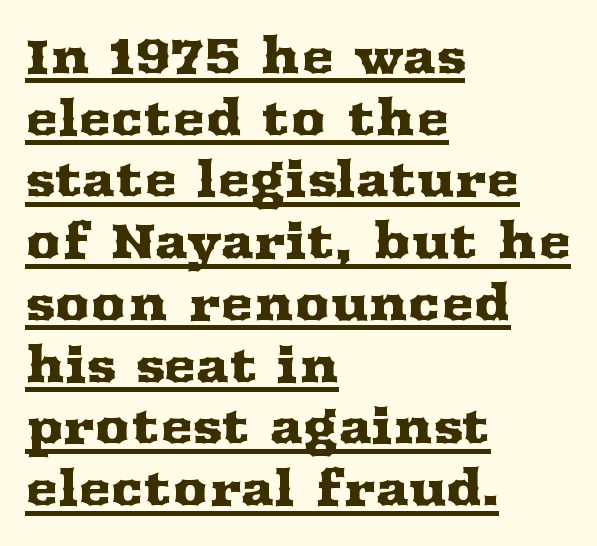
Q: Is the text italic (slanted)? A: No, it is upright.
Q: Is the typeface a serif or a sans-serif typeface? A: Serif.
Q: Is the text underlined? A: Yes.
Q: How is the paragraph aligned? A: Left-aligned.
Q: Is the spacing between letters normal or unusually wide? A: Normal.
Q: Is the spacing between lines tight, normal or loose? A: Normal.
Q: Width (condensed, normal, or wide)? A: Wide.
Q: Stroke contrast? A: Medium.
Q: x-height? A: Medium.
Q: Monospaced? A: No.
